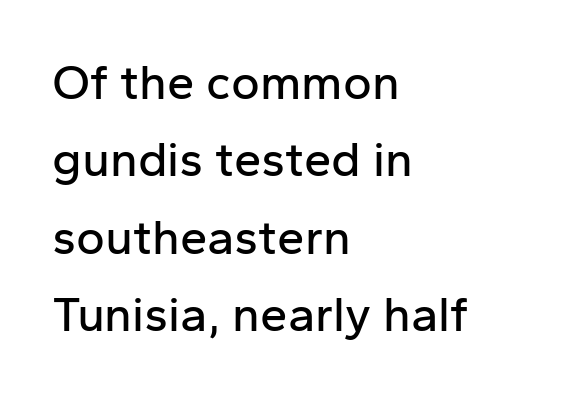
Q: Is the text italic (slanted)? A: No, it is upright.
Q: Is the typeface a serif or a sans-serif typeface? A: Sans-serif.
Q: Is the text underlined? A: No.
Q: How is the paragraph aligned? A: Left-aligned.
Q: Is the spacing between letters normal or unusually wide? A: Normal.
Q: Is the spacing between lines tight, normal or loose? A: Normal.
Q: Width (condensed, normal, or wide)? A: Normal.
Q: Stroke contrast? A: Low.
Q: x-height? A: Medium.
Q: Monospaced? A: No.
